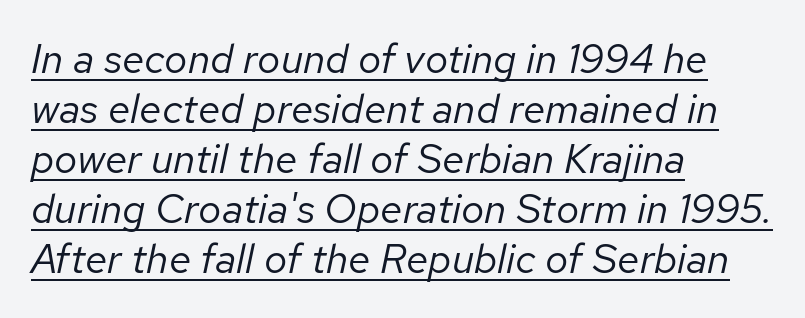
The image shows 41 px regular-weight type, italic (leaning right); set left-aligned, line spacing 1.22x, normal letter spacing, underlined; low stroke contrast and a medium x-height.
